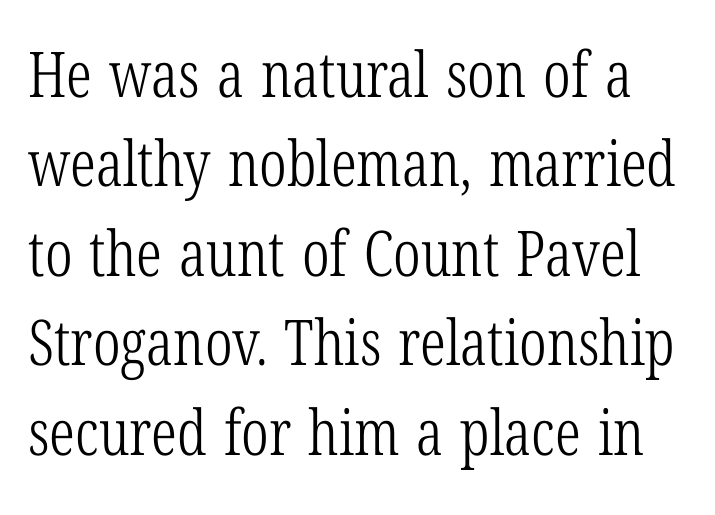
{"serif": "yes", "italic": "no", "bold": "no", "weight": "light", "width": "condensed", "stroke_contrast": "low", "x_height": "medium", "monospaced": "no", "underline": "no", "line_spacing": "normal", "line_spacing_ratio": 1.42, "letter_spacing": "normal", "letter_spacing_em": 0.0, "glyph_px": 63}
